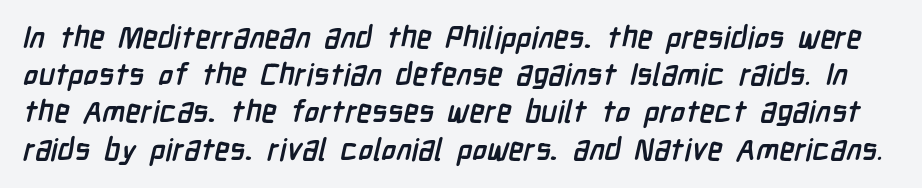
{"serif": "no", "bold": "yes", "weight": "semibold", "width": "condensed", "stroke_contrast": "low", "x_height": "medium", "monospaced": "no", "underline": "no", "line_spacing_ratio": 1.2, "letter_spacing": "normal", "letter_spacing_em": 0.0, "glyph_px": 31}
